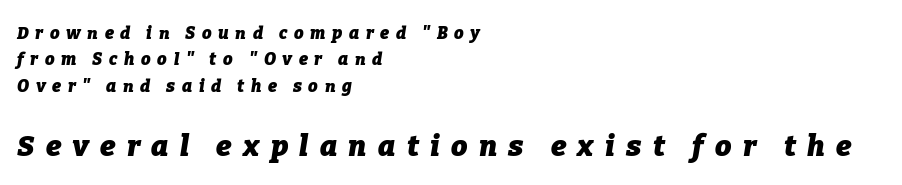
{"italic": "yes", "lean": "right", "slant_degrees": 9, "bold": "yes", "weight": "heavy", "width": "normal", "stroke_contrast": "low", "x_height": "medium", "monospaced": "no", "underline": "no", "align": "left", "line_spacing": "normal", "line_spacing_ratio": 1.55, "letter_spacing": "wide", "letter_spacing_em": 0.39, "larger_block": "second", "size_ratio": 1.71, "glyph_px": 29}
